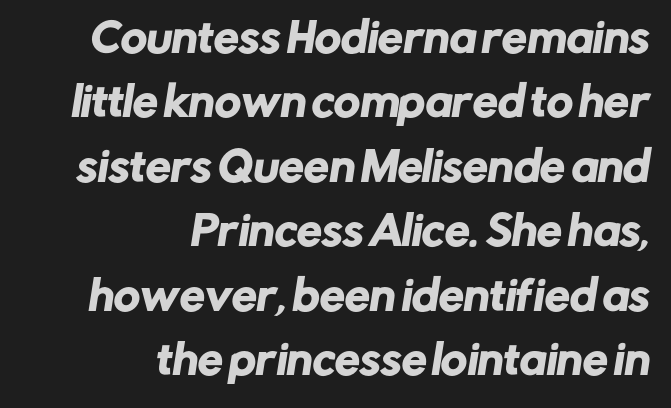
Q: Is the typeface a serif or a sans-serif typeface? A: Sans-serif.
Q: Is the text underlined? A: No.
Q: How is the paragraph aligned? A: Right-aligned.
Q: Is the spacing between letters normal or unusually wide? A: Normal.
Q: Is the spacing between lines tight, normal or loose? A: Normal.
Q: Width (condensed, normal, or wide)? A: Normal.
Q: Stroke contrast? A: Low.
Q: x-height? A: Medium.
Q: Monospaced? A: No.
